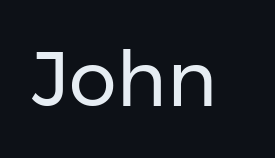
Here the designer chose a conventional face with non-uniform glyph widths. To sum up the face: it is a sans, with no serifs. A bare baseline throughout the passage. In terms of posture, this sample is upright. Compared with a typical body face, this is equally light or lighter still. The rendering keeps characters at their native spacing.
